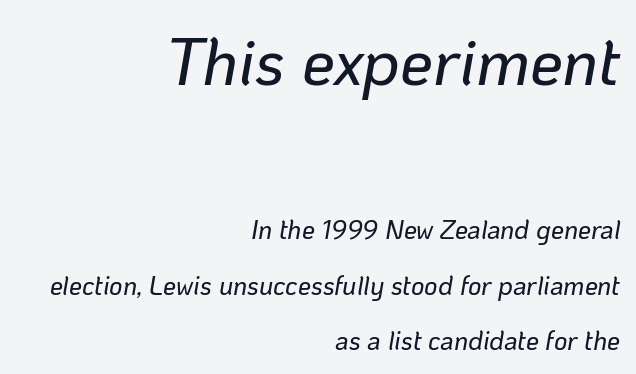
{"italic": "yes", "lean": "right", "slant_degrees": 10, "width": "normal", "stroke_contrast": "low", "x_height": "medium", "monospaced": "no", "underline": "no", "align": "right", "line_spacing": "loose", "line_spacing_ratio": 2.15, "letter_spacing": "normal", "letter_spacing_em": 0.0, "larger_block": "first", "size_ratio": 2.54, "glyph_px": 66}
